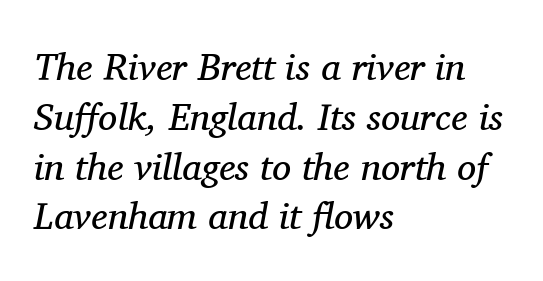
The image shows 38 px regular-weight serif type, italic (leaning right); set left-aligned, normal line spacing (1.31x), normal letter spacing, not underlined; medium stroke contrast and a medium x-height.
